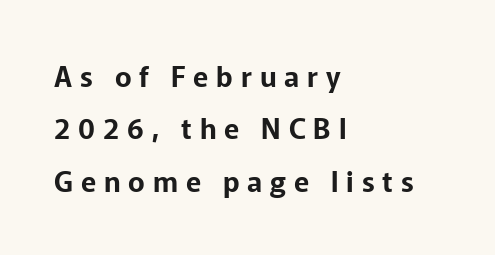
Q: Is the text italic (slanted)? A: No, it is upright.
Q: Is the typeface a serif or a sans-serif typeface? A: Sans-serif.
Q: Is the text underlined? A: No.
Q: How is the paragraph aligned? A: Left-aligned.
Q: Is the spacing between letters normal or unusually wide? A: Unusually wide.
Q: Width (condensed, normal, or wide)? A: Normal.
Q: Stroke contrast? A: Low.
Q: x-height? A: Medium.
Q: Monospaced? A: No.
